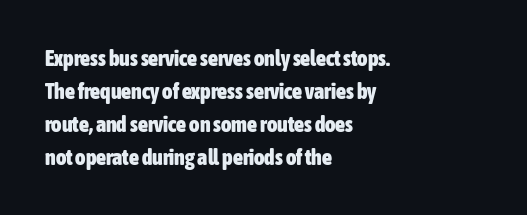
{"italic": "no", "bold": "yes", "underline": "no", "align": "left", "line_spacing": "normal", "line_spacing_ratio": 1.5, "letter_spacing": "normal", "letter_spacing_em": 0.0, "glyph_px": 22}
